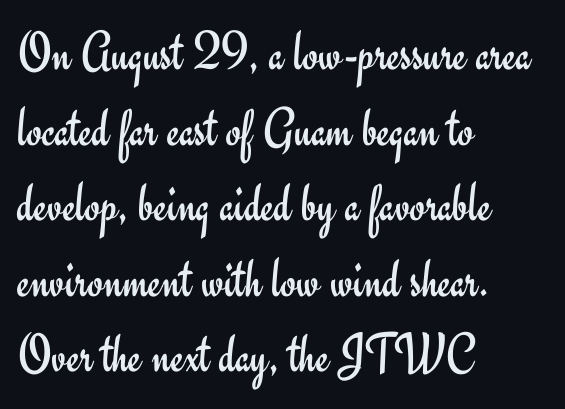
The image shows 56 px regular-weight sans-serif type; set left-aligned, normal line spacing (1.35x), normal letter spacing, not underlined; low stroke contrast and a small x-height.
